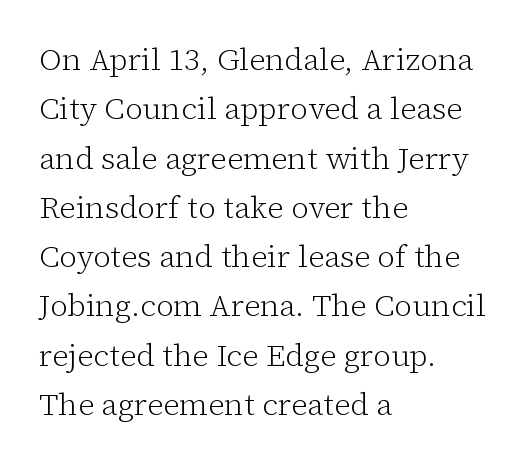
The image shows 31 px light serif type, upright; set left-aligned, normal line spacing (1.59x), normal letter spacing, not underlined; low stroke contrast and a medium x-height.
